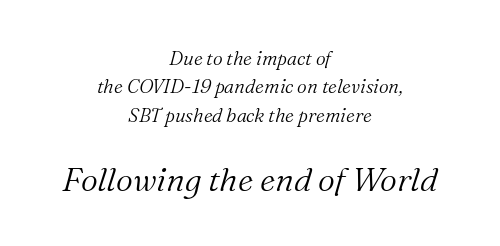
Q: Is the text bold? A: No.
Q: Is the text italic (slanted)? A: Yes, it leans right by about 16 degrees.
Q: Is the typeface a serif or a sans-serif typeface? A: Serif.
Q: Is the text underlined? A: No.
Q: How is the paragraph aligned? A: Centered.
Q: Is the spacing between letters normal or unusually wide? A: Normal.
Q: Is the spacing between lines tight, normal or loose? A: Normal.
Q: Which block of text is set in a larger size, the first (top) or the second (bottom)? A: The second (bottom) one.
Q: Width (condensed, normal, or wide)? A: Normal.
Q: Stroke contrast? A: Medium.
Q: x-height? A: Medium.
Q: Monospaced? A: No.
